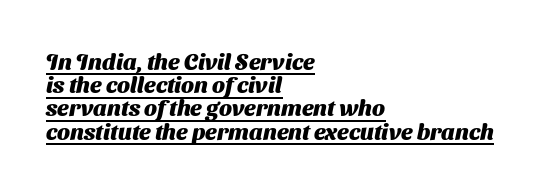
{"bold": "yes", "underline": "yes", "align": "left", "line_spacing": "tight", "line_spacing_ratio": 1.01, "letter_spacing": "normal", "letter_spacing_em": 0.0, "glyph_px": 23}
